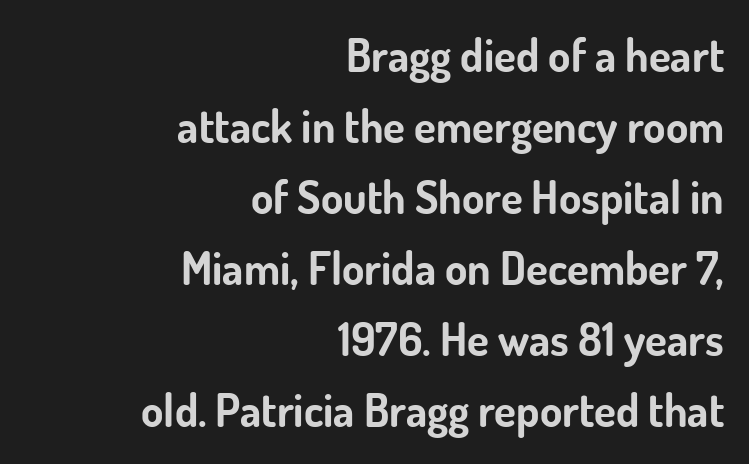
Q: Is the text bold? A: Yes.
Q: Is the text italic (slanted)? A: No, it is upright.
Q: Is the typeface a serif or a sans-serif typeface? A: Sans-serif.
Q: Is the text underlined? A: No.
Q: How is the paragraph aligned? A: Right-aligned.
Q: Is the spacing between letters normal or unusually wide? A: Normal.
Q: Is the spacing between lines tight, normal or loose? A: Normal.
Q: Width (condensed, normal, or wide)? A: Normal.
Q: Stroke contrast? A: Low.
Q: x-height? A: Small.
Q: Monospaced? A: No.
